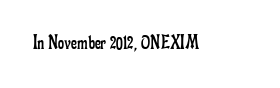
{"italic": "no", "bold": "no", "underline": "no", "letter_spacing": "normal", "letter_spacing_em": 0.0, "glyph_px": 21}
